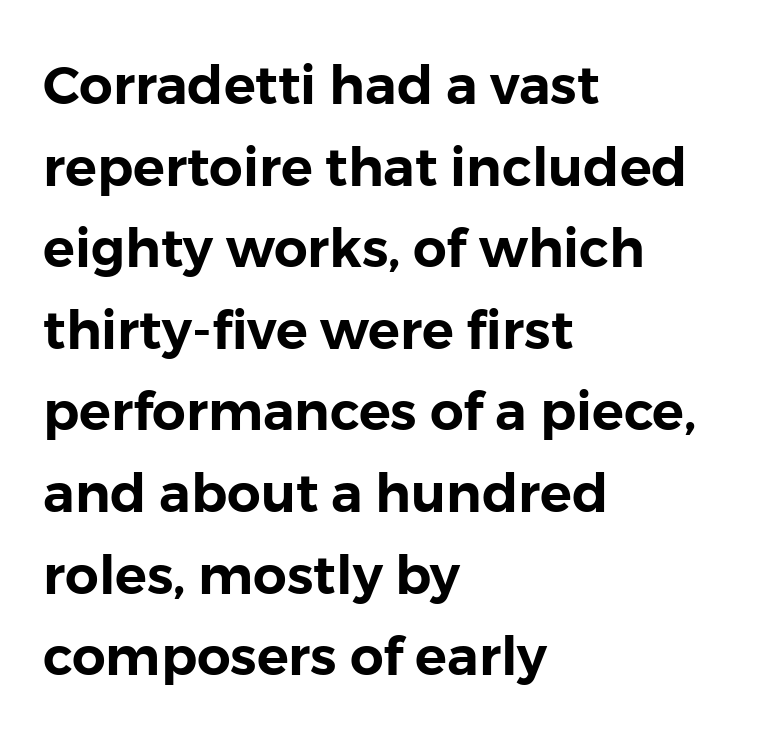
Q: Is the text italic (slanted)? A: No, it is upright.
Q: Is the typeface a serif or a sans-serif typeface? A: Sans-serif.
Q: Is the text underlined? A: No.
Q: How is the paragraph aligned? A: Left-aligned.
Q: Is the spacing between letters normal or unusually wide? A: Normal.
Q: Is the spacing between lines tight, normal or loose? A: Normal.
Q: Width (condensed, normal, or wide)? A: Normal.
Q: Stroke contrast? A: Low.
Q: x-height? A: Medium.
Q: Monospaced? A: No.
